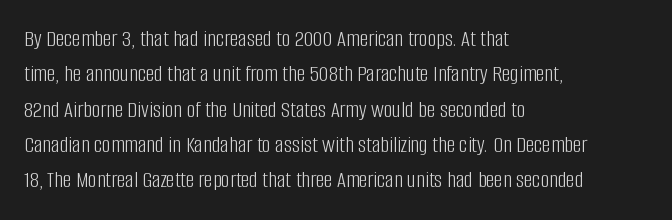
The image shows 24 px text type, upright; set left-aligned, normal line spacing (1.47x), normal letter spacing, not underlined.
